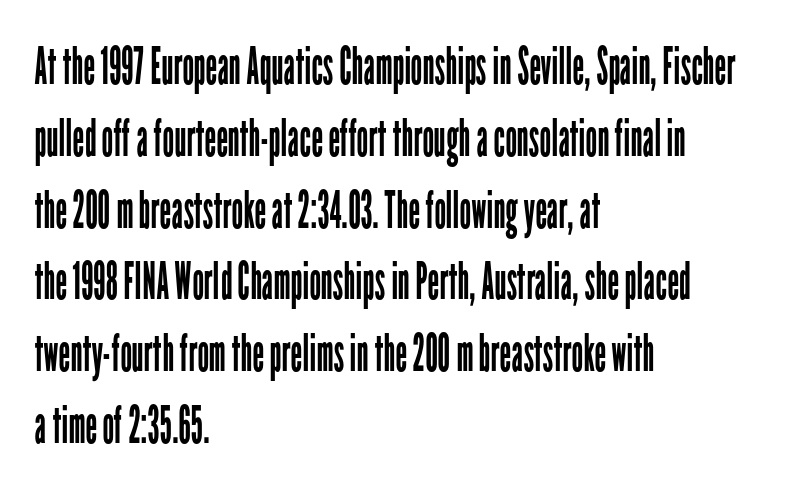
Q: Is the text bold? A: No.
Q: Is the text italic (slanted)? A: No, it is upright.
Q: Is the typeface a serif or a sans-serif typeface? A: Sans-serif.
Q: Is the text underlined? A: No.
Q: How is the paragraph aligned? A: Left-aligned.
Q: Is the spacing between letters normal or unusually wide? A: Normal.
Q: Is the spacing between lines tight, normal or loose? A: Normal.
Q: Width (condensed, normal, or wide)? A: Condensed.
Q: Stroke contrast? A: Low.
Q: x-height? A: Medium.
Q: Monospaced? A: No.
